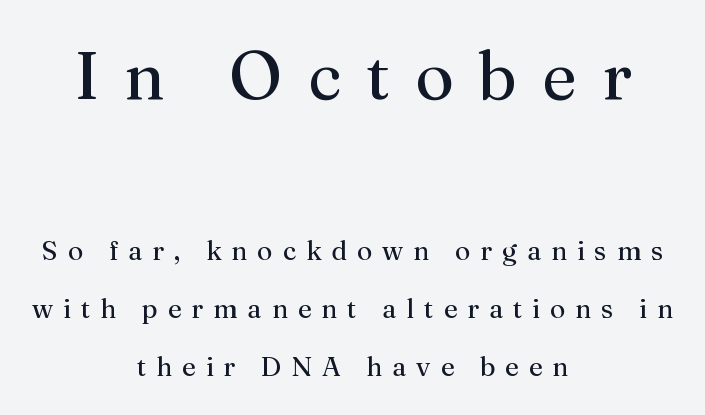
The image shows 68 px regular-weight serif type, upright; set centered, loose line spacing (2.15x), unusually wide letter spacing (+0.37 em), not underlined; the first (top) block is 2.52x larger; medium stroke contrast and a medium x-height.
